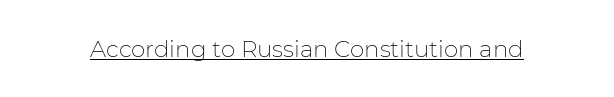
The image shows 23 px text type, upright; set normal letter spacing, underlined.
